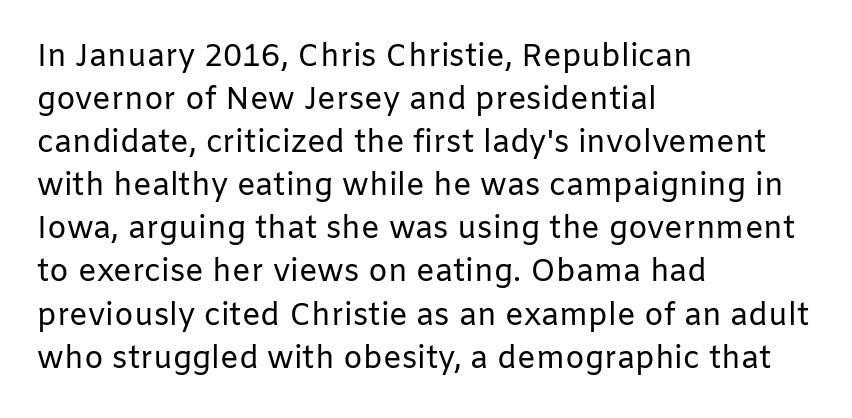
A roman cut, with each character standing at attention. The setting favours the left margin, as ordinary paragraphs usually do. Baseline-to-baseline distance is the conventional proportion of letter height. The type is set solid horizontally, with unmodified tracking. Bare-footed words on every line.
